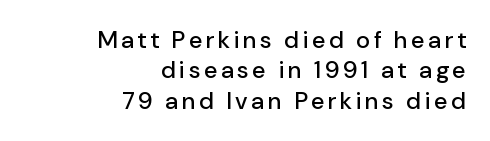
The image shows 24 px text type, upright; set right-aligned, normal line spacing (1.27x), not underlined.
